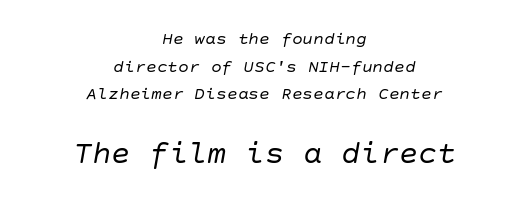
The passage shown stacks its lines at a standard gap. An italicized treatment has been applied to the whole sample. The weight tops out at a normal text grade. The setting favours the middle, as headings and verse often do. No word sits above an underline. Words appear dense and cohesive because spacing is normal.
